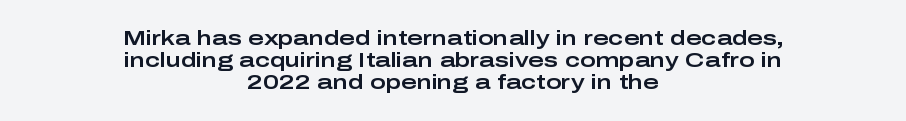
{"italic": "no", "underline": "no", "align": "center", "line_spacing": "tight", "line_spacing_ratio": 1.05, "letter_spacing": "normal", "letter_spacing_em": 0.0, "glyph_px": 21}
